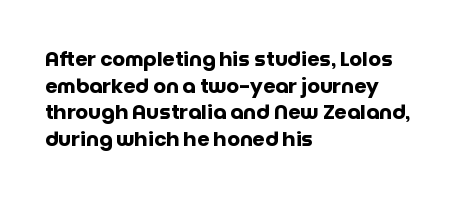
Q: Is the text bold? A: Yes.
Q: Is the text italic (slanted)? A: No, it is upright.
Q: Is the text underlined? A: No.
Q: How is the paragraph aligned? A: Left-aligned.
Q: Is the spacing between letters normal or unusually wide? A: Normal.
Q: Is the spacing between lines tight, normal or loose? A: Normal.
